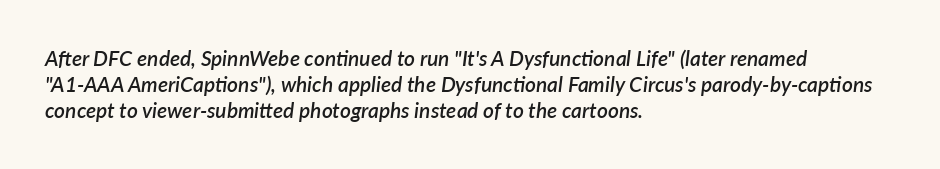
{"italic": "yes", "lean": "right", "slant_degrees": 7, "bold": "semi", "underline": "no", "align": "left", "line_spacing": "normal", "line_spacing_ratio": 1.25, "letter_spacing": "normal", "letter_spacing_em": 0.0, "glyph_px": 21}
